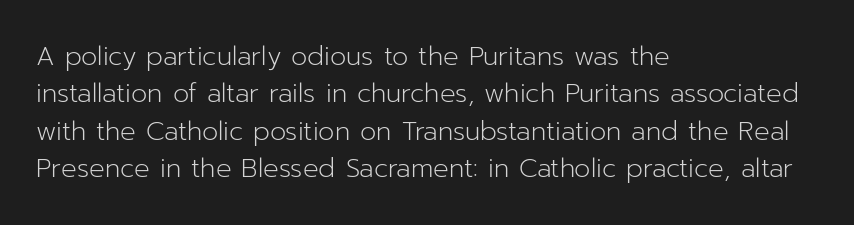
The image shows 26 px text type, upright; set left-aligned, normal line spacing (1.44x), normal letter spacing, not underlined.
